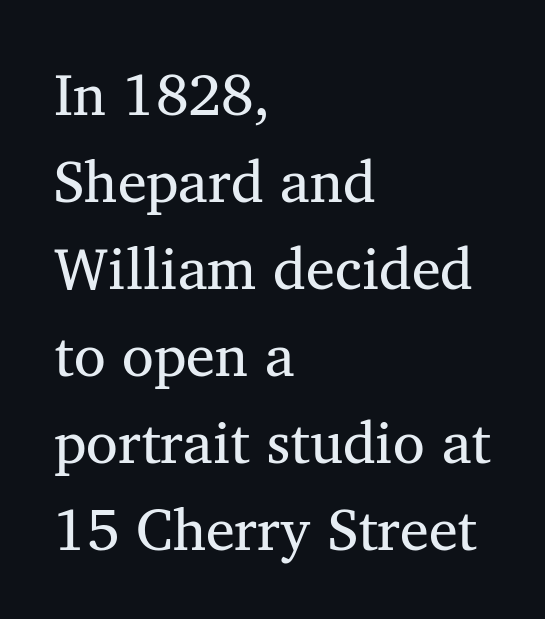
Q: Is the text bold? A: No.
Q: Is the text italic (slanted)? A: No, it is upright.
Q: Is the typeface a serif or a sans-serif typeface? A: Serif.
Q: Is the text underlined? A: No.
Q: How is the paragraph aligned? A: Left-aligned.
Q: Is the spacing between letters normal or unusually wide? A: Normal.
Q: Is the spacing between lines tight, normal or loose? A: Normal.
Q: Width (condensed, normal, or wide)? A: Normal.
Q: Stroke contrast? A: Medium.
Q: x-height? A: Medium.
Q: Monospaced? A: No.
